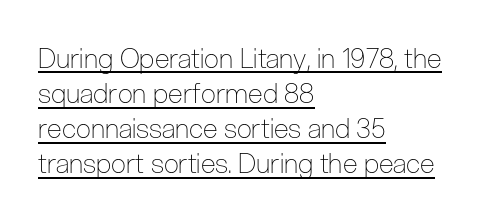
Q: Is the text bold? A: No.
Q: Is the text italic (slanted)? A: No, it is upright.
Q: Is the text underlined? A: Yes.
Q: How is the paragraph aligned? A: Left-aligned.
Q: Is the spacing between letters normal or unusually wide? A: Normal.
Q: Is the spacing between lines tight, normal or loose? A: Normal.
